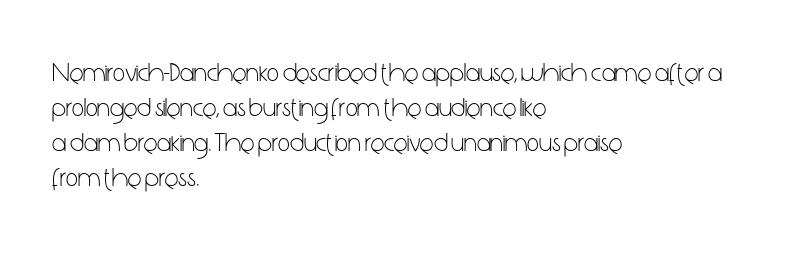
The strip under each line holds only bare page. Short note: letters normally spaced. The axis of the letterforms is exactly vertical. Line spacing here is normal. The rendering anchors every line to the left-hand side.
